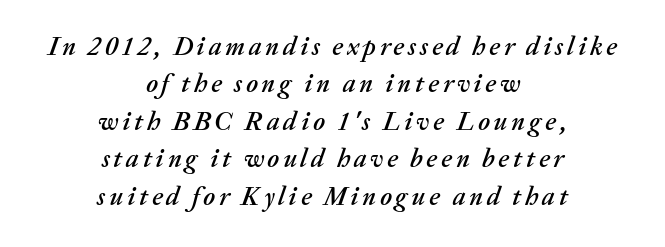
Q: Is the text italic (slanted)? A: Yes, it leans right by about 20 degrees.
Q: Is the text underlined? A: No.
Q: How is the paragraph aligned? A: Centered.
Q: Is the spacing between lines tight, normal or loose? A: Normal.
